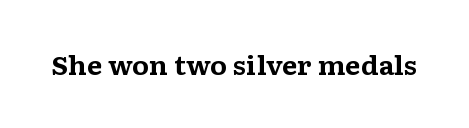
The image shows 25 px bold type, upright; set normal letter spacing, not underlined.
